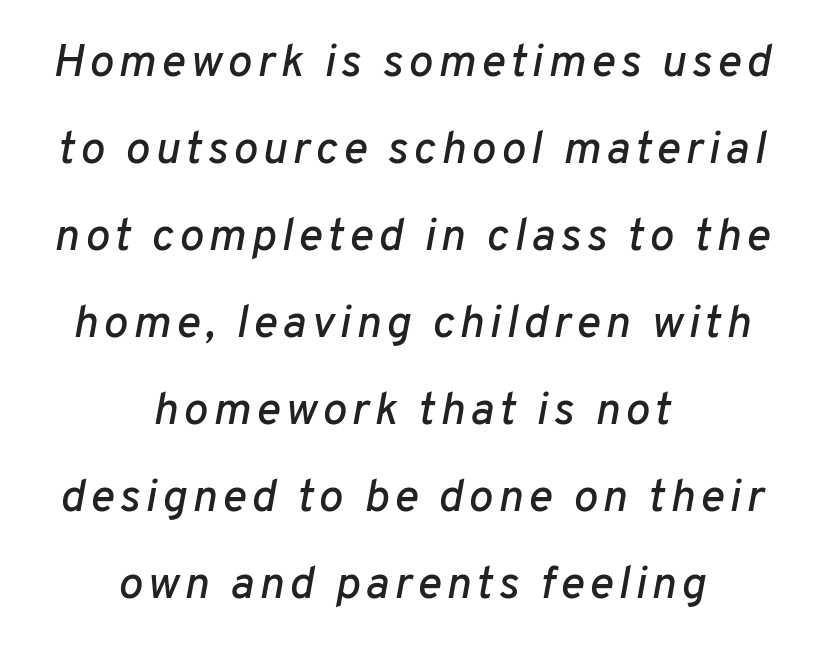
The image shows 46 px text type, italic (leaning right); set centered, line spacing 1.89x, not underlined; low stroke contrast and a medium x-height.
